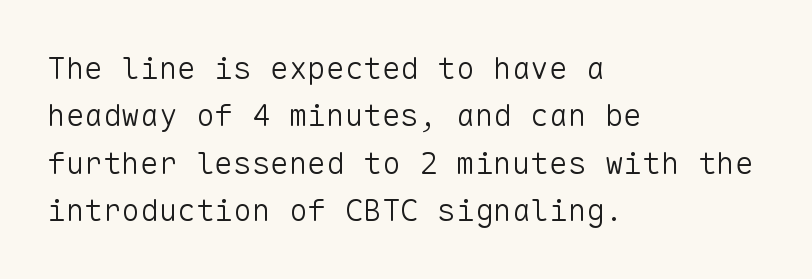
Monospaced: the letters line up in strict vertical columns. Posture: upright roman. Regarding serifs, this sample does without them. Default kerning and tracking; the words read as compact shapes. The passage shown is not underscored anywhere. The cut favours lightness, reaching ordinary text weight at its darkest.
